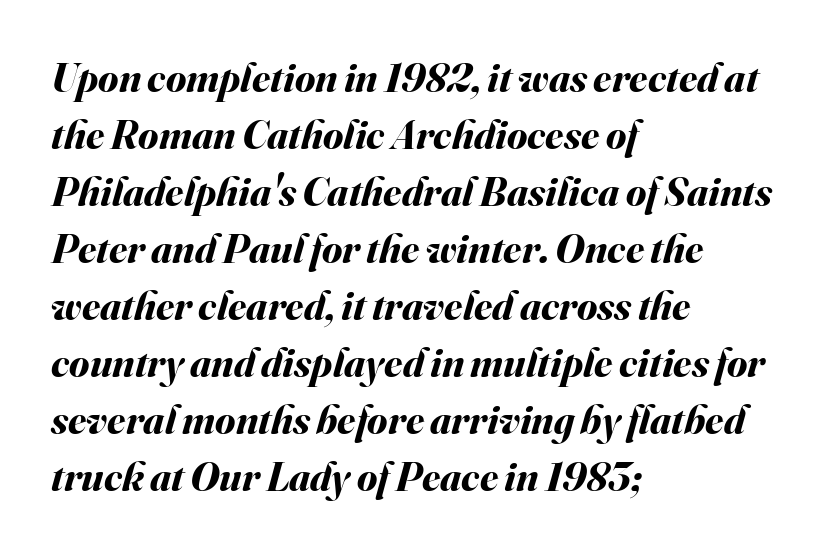
{"italic": "yes", "lean": "right", "slant_degrees": 16, "bold": "yes", "weight": "bold", "width": "normal", "stroke_contrast": "medium", "x_height": "small", "monospaced": "no", "underline": "no", "align": "left", "line_spacing": "normal", "line_spacing_ratio": 1.39, "letter_spacing": "normal", "letter_spacing_em": 0.0, "glyph_px": 41}
